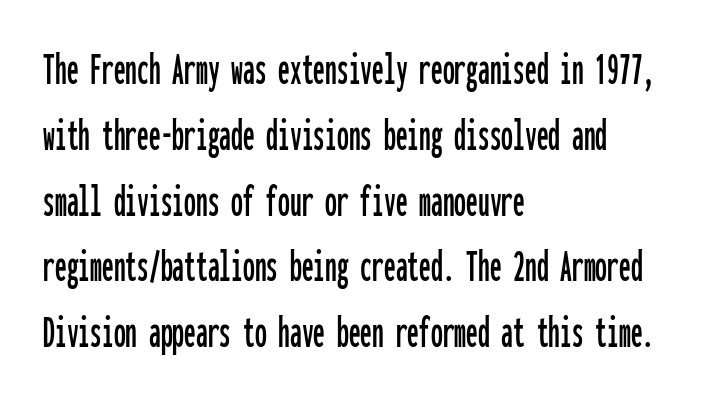
{"serif": "no", "italic": "no", "width": "condensed", "stroke_contrast": "low", "x_height": "medium", "monospaced": "yes", "underline": "no", "align": "left", "line_spacing": "normal", "line_spacing_ratio": 1.4, "letter_spacing": "normal", "letter_spacing_em": 0.0, "glyph_px": 47}
